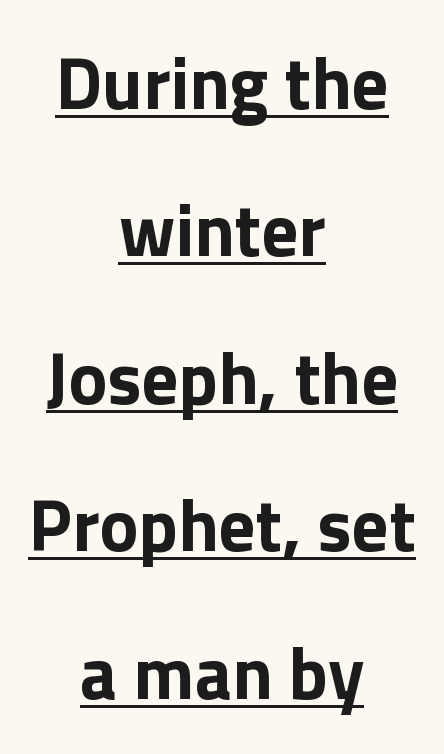
{"serif": "no", "italic": "no", "bold": "yes", "weight": "bold", "width": "normal", "x_height": "medium", "monospaced": "no", "underline": "yes", "align": "center", "line_spacing": "loose", "line_spacing_ratio": 2.02, "letter_spacing": "normal", "letter_spacing_em": 0.0, "glyph_px": 73}
